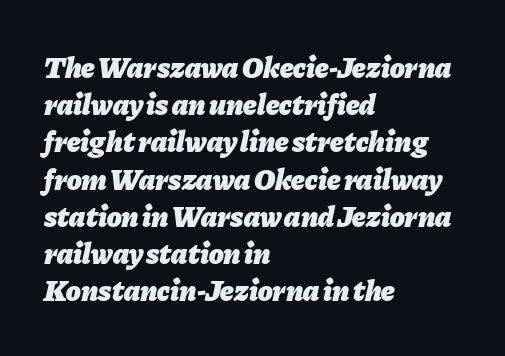
{"italic": "yes", "lean": "right", "slant_degrees": 11, "bold": "yes", "weight": "heavy", "width": "normal", "stroke_contrast": "low", "x_height": "medium", "monospaced": "no", "underline": "no", "align": "left", "line_spacing_ratio": 1.24, "letter_spacing": "normal", "letter_spacing_em": 0.0, "glyph_px": 30}
